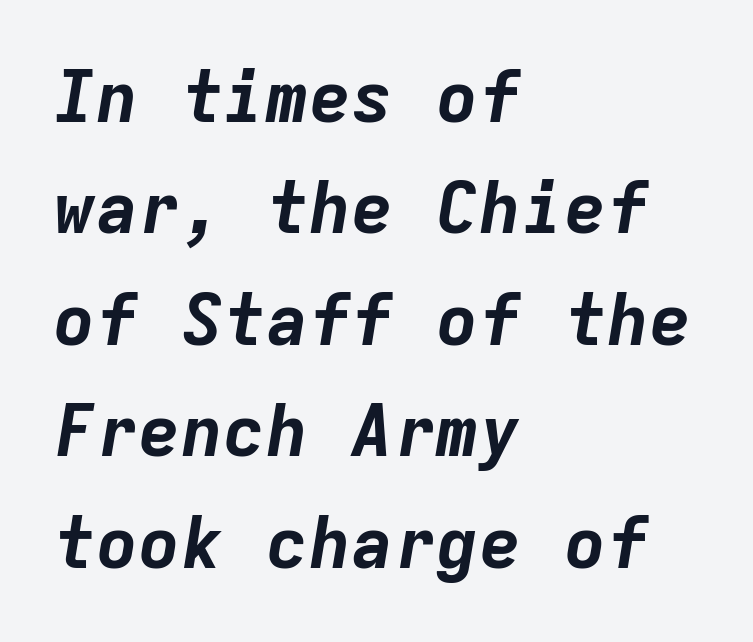
Q: Is the text bold? A: Yes.
Q: Is the text italic (slanted)? A: Yes, it leans right by about 9 degrees.
Q: Is the text underlined? A: No.
Q: How is the paragraph aligned? A: Left-aligned.
Q: Is the spacing between letters normal or unusually wide? A: Normal.
Q: Is the spacing between lines tight, normal or loose? A: Normal.
Q: Width (condensed, normal, or wide)? A: Normal.
Q: Stroke contrast? A: Low.
Q: x-height? A: Medium.
Q: Monospaced? A: Yes.
